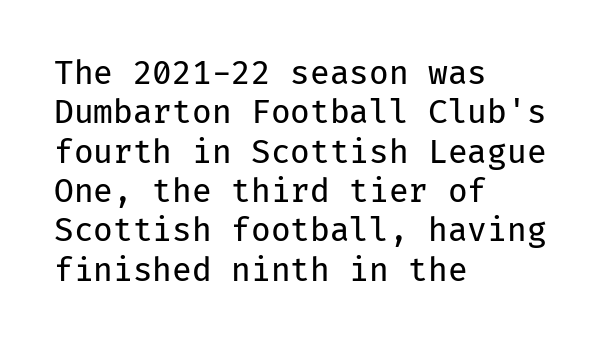
The image shows 32 px regular-weight sans-serif type, upright, monospaced; set left-aligned, line spacing 1.23x, normal letter spacing, not underlined; low stroke contrast and a medium x-height.
